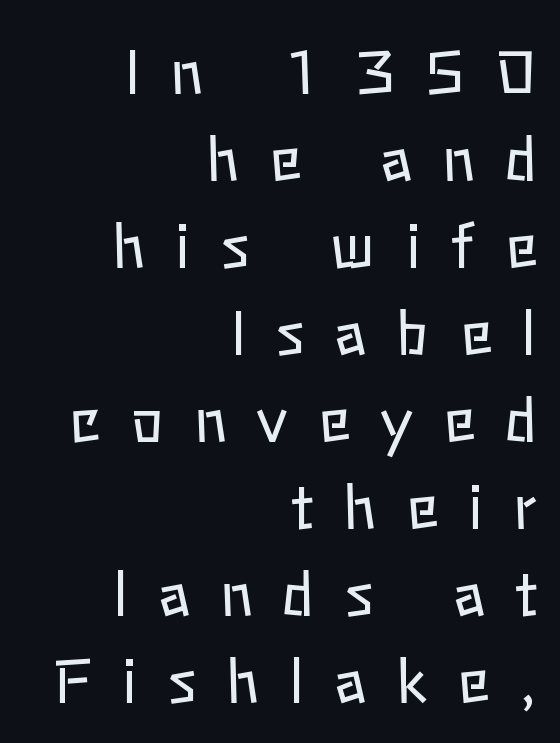
{"italic": "no", "bold": "no", "weight": "regular", "width": "normal", "stroke_contrast": "low", "x_height": "medium", "monospaced": "no", "underline": "no", "align": "right", "line_spacing": "normal", "line_spacing_ratio": 1.45, "letter_spacing": "wide", "letter_spacing_em": 0.5, "glyph_px": 60}
